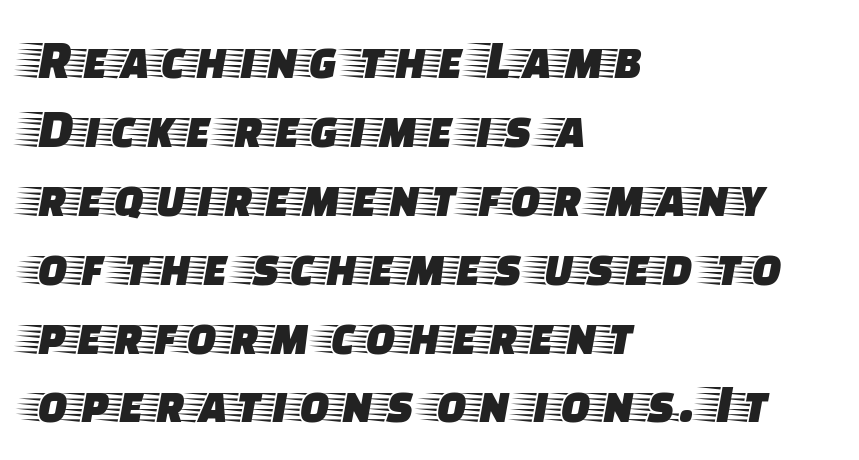
{"serif": "yes", "width": "wide", "stroke_contrast": "low", "x_height": "large", "monospaced": "no", "underline": "no", "align": "left", "line_spacing_ratio": 1.23, "letter_spacing": "normal", "letter_spacing_em": 0.0, "glyph_px": 56}
